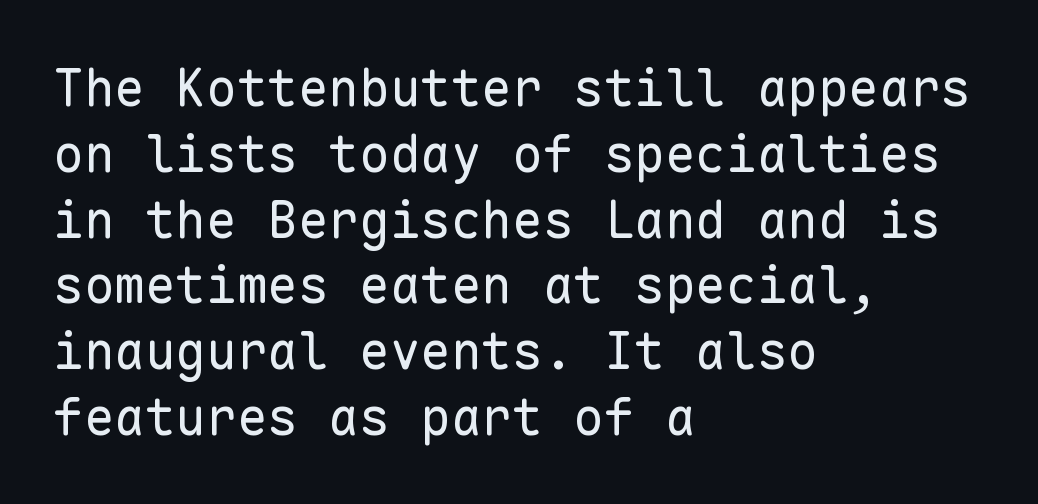
The image shows 51 px regular-weight sans-serif type, upright, monospaced; set left-aligned, normal line spacing (1.29x), normal letter spacing, not underlined; low stroke contrast and a medium x-height.
